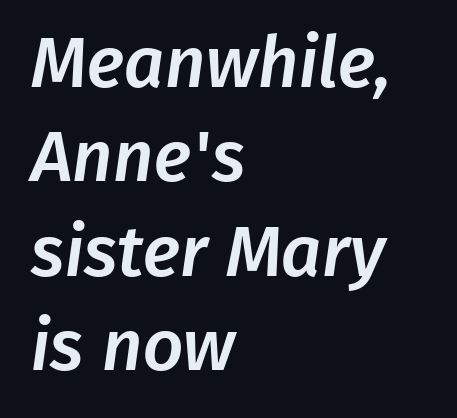
The image shows 71 px sans-serif type; set left-aligned, normal line spacing (1.33x), normal letter spacing, not underlined; low stroke contrast and a medium x-height.
